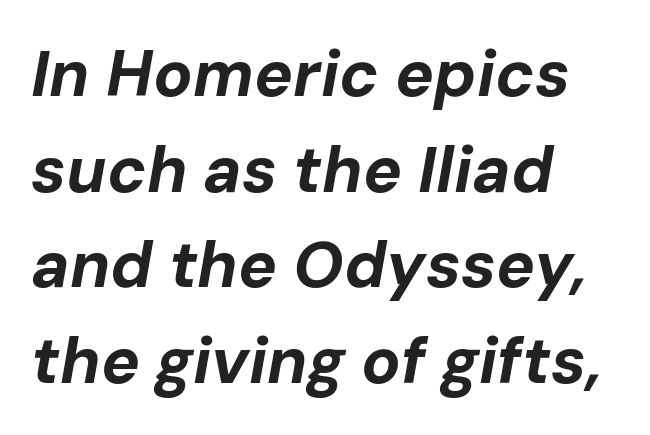
Q: Is the text bold? A: Yes.
Q: Is the text italic (slanted)? A: Yes, it leans right by about 10 degrees.
Q: Is the text underlined? A: No.
Q: How is the paragraph aligned? A: Left-aligned.
Q: Is the spacing between letters normal or unusually wide? A: Normal.
Q: Is the spacing between lines tight, normal or loose? A: Normal.
Q: Width (condensed, normal, or wide)? A: Normal.
Q: Stroke contrast? A: Low.
Q: x-height? A: Medium.
Q: Monospaced? A: No.
